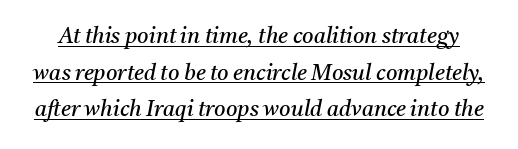
The rows are spaced the way most documents space them. This rendering features underlined lettering. Nobody touched the tracking dial on this one. Emphasis-style slanted type is in use. The typesetting does not lean heavy: it is not bold.
